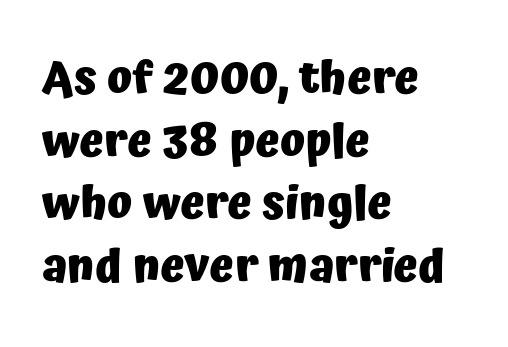
The image shows 46 px heavy sans-serif type, upright; set left-aligned, normal line spacing (1.36x), normal letter spacing, not underlined; low stroke contrast and a medium x-height.
